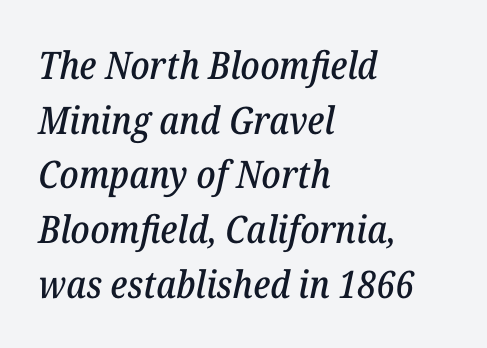
Inter-character spacing is left at the font's built-in metrics. Yep, those are serifs on the letters. The zone under the glyphs is completely vacant. This sample keeps an unexceptional amount of space between lines.
